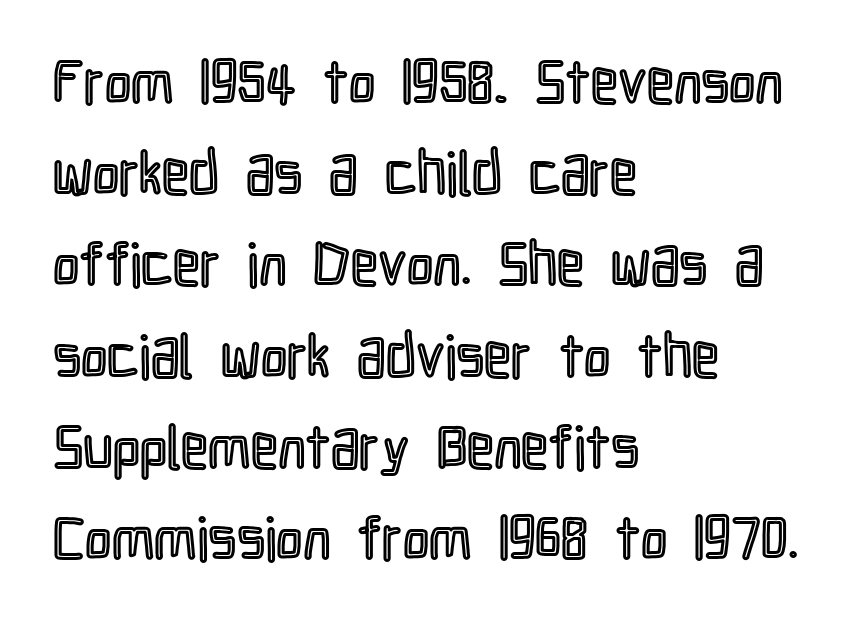
Q: Is the text italic (slanted)? A: No, it is upright.
Q: Is the text underlined? A: No.
Q: How is the paragraph aligned? A: Left-aligned.
Q: Is the spacing between letters normal or unusually wide? A: Normal.
Q: Is the spacing between lines tight, normal or loose? A: Normal.
Q: Width (condensed, normal, or wide)? A: Condensed.
Q: x-height? A: Medium.
Q: Monospaced? A: No.
